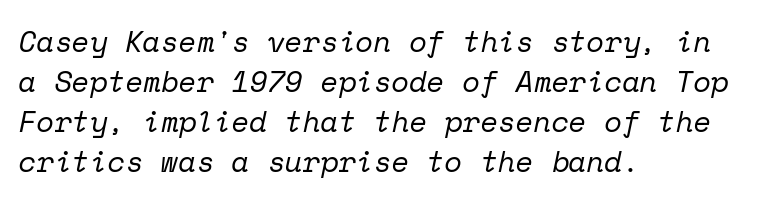
Q: Is the text bold? A: No.
Q: Is the text italic (slanted)? A: Yes, it leans right by about 12 degrees.
Q: Is the typeface a serif or a sans-serif typeface? A: Serif.
Q: Is the text underlined? A: No.
Q: How is the paragraph aligned? A: Left-aligned.
Q: Is the spacing between letters normal or unusually wide? A: Normal.
Q: Is the spacing between lines tight, normal or loose? A: Normal.
Q: Width (condensed, normal, or wide)? A: Normal.
Q: Stroke contrast? A: Low.
Q: x-height? A: Medium.
Q: Monospaced? A: Yes.
